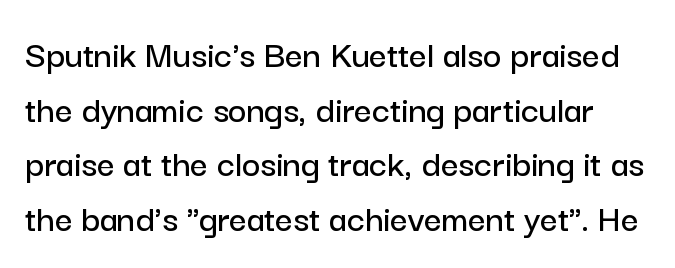
{"serif": "no", "italic": "no", "width": "normal", "stroke_contrast": "low", "x_height": "medium", "monospaced": "no", "underline": "no", "line_spacing": "normal", "line_spacing_ratio": 1.4, "letter_spacing": "normal", "letter_spacing_em": 0.0, "glyph_px": 39}
